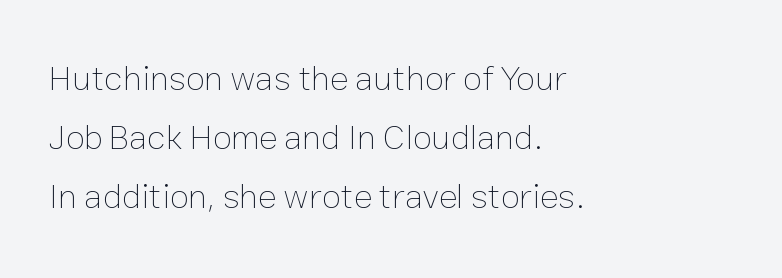
{"italic": "no", "bold": "no", "weight": "thin", "width": "normal", "stroke_contrast": "low", "x_height": "medium", "monospaced": "no", "underline": "no", "align": "left", "line_spacing": "normal", "line_spacing_ratio": 1.69, "letter_spacing": "normal", "letter_spacing_em": 0.0, "glyph_px": 35}
